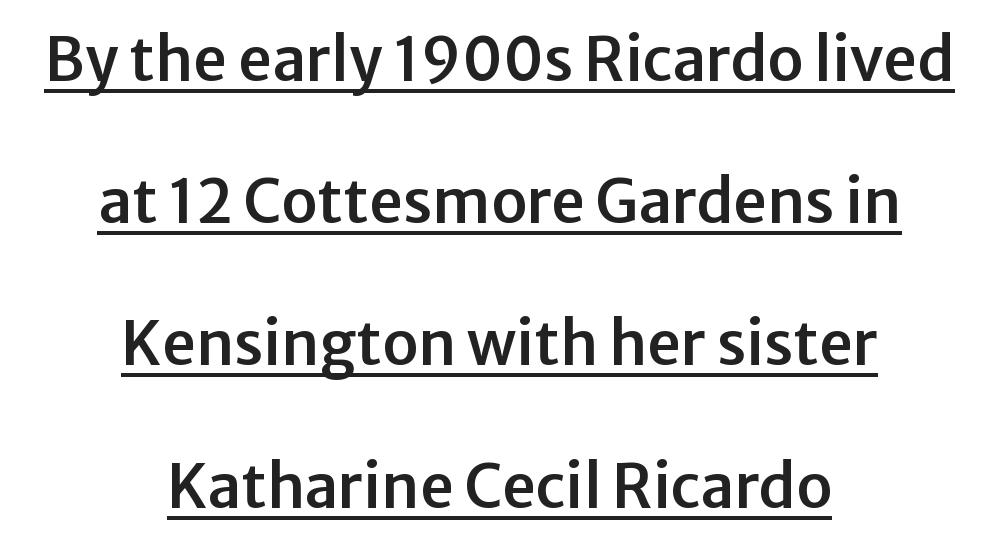
The image shows 60 px sans-serif type, upright; set centered, loose line spacing (2.37x), normal letter spacing, underlined; low stroke contrast and a medium x-height.
